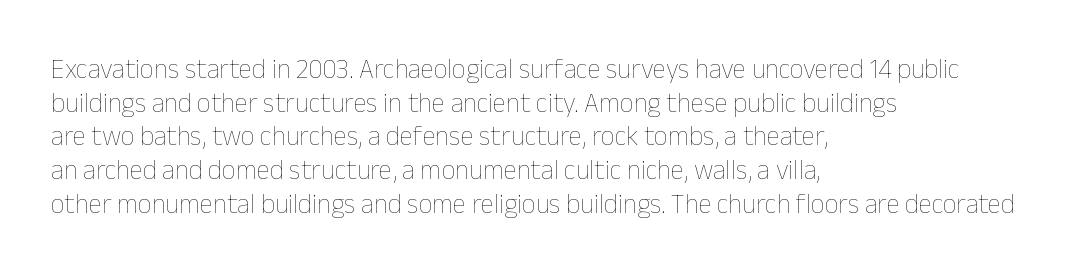
Q: Is the text bold? A: No.
Q: Is the text italic (slanted)? A: No, it is upright.
Q: Is the text underlined? A: No.
Q: How is the paragraph aligned? A: Left-aligned.
Q: Is the spacing between letters normal or unusually wide? A: Normal.
Q: Is the spacing between lines tight, normal or loose? A: Normal.
